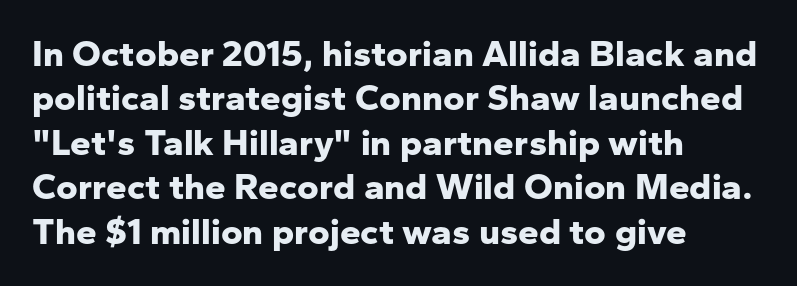
Do the characters align in a grid? No, the font is proportional. Casual observation: everything's shoved over to the left. Tracking here is standard; glyphs follow each other at the usual distance. What weight is shown? A full bold with thick strokes. Words float on clear page, feet unadorned. Italic? Not at all — the glyphs are vertical.
